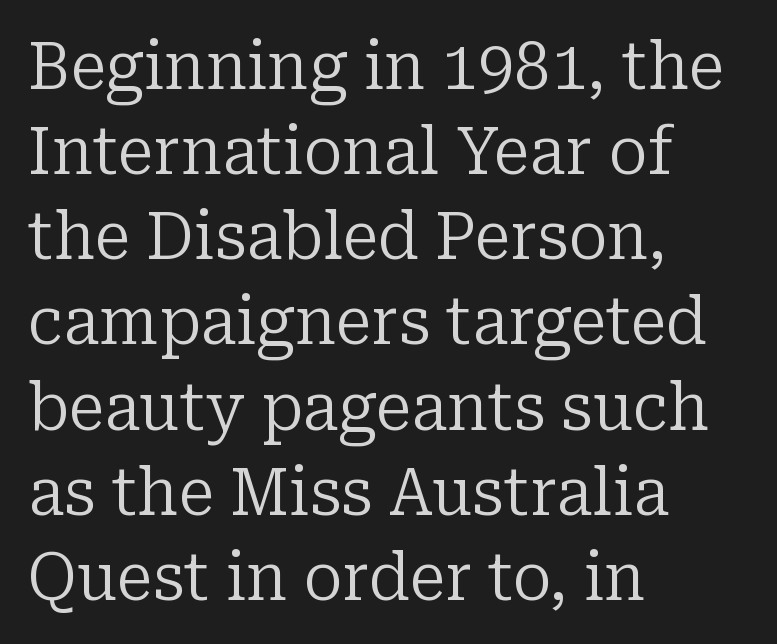
Descenders hang freely into open space. Is the type heavy? It reads as light-to-regular instead. The face used here is proportionally spaced, like ordinary book or web type. Honestly, the row spacing looks completely unremarkable. Ascenders rise straight up at ninety degrees. A typesetter would label this face a serif.
